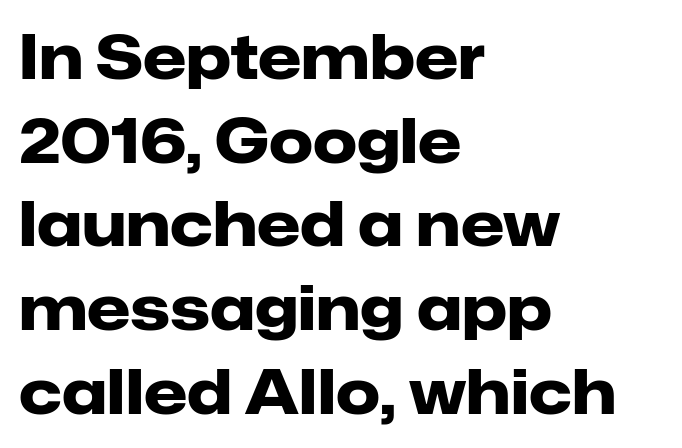
The image shows 62 px heavy sans-serif type, upright; set left-aligned, normal line spacing (1.35x), normal letter spacing, not underlined; low stroke contrast and a medium x-height.
